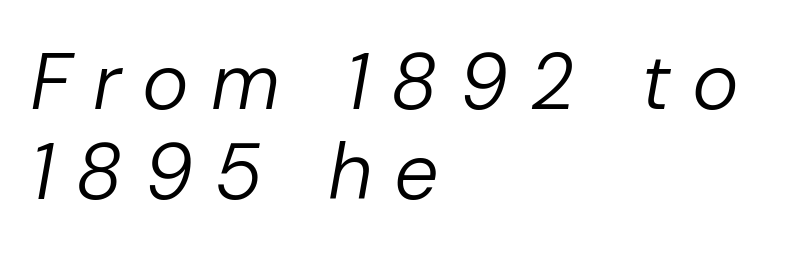
Q: Is the text bold? A: No.
Q: Is the text italic (slanted)? A: Yes, it leans right by about 10 degrees.
Q: Is the text underlined? A: No.
Q: How is the paragraph aligned? A: Left-aligned.
Q: Is the spacing between letters normal or unusually wide? A: Unusually wide.
Q: Is the spacing between lines tight, normal or loose? A: Tight.
Q: Width (condensed, normal, or wide)? A: Normal.
Q: Stroke contrast? A: Low.
Q: x-height? A: Medium.
Q: Monospaced? A: No.
